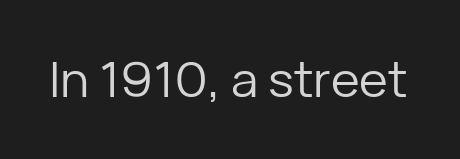
The image shows 49 px regular-weight sans-serif type, upright; set normal letter spacing, not underlined; low stroke contrast and a medium x-height.
